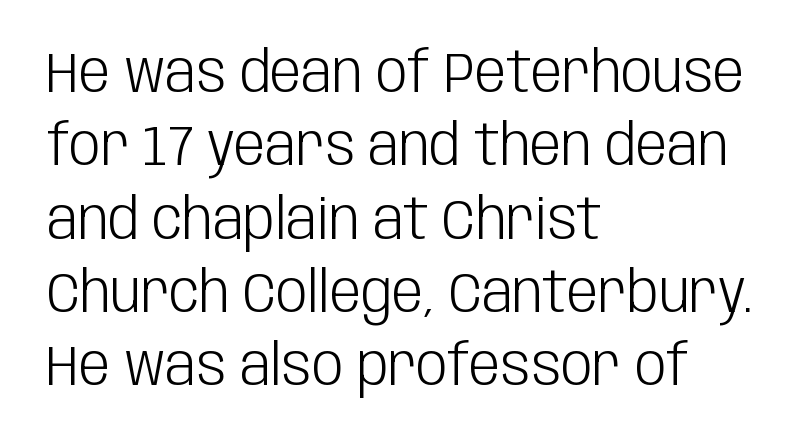
Q: Is the text bold? A: No.
Q: Is the text italic (slanted)? A: No, it is upright.
Q: Is the typeface a serif or a sans-serif typeface? A: Sans-serif.
Q: Is the text underlined? A: No.
Q: How is the paragraph aligned? A: Left-aligned.
Q: Is the spacing between letters normal or unusually wide? A: Normal.
Q: Is the spacing between lines tight, normal or loose? A: Normal.
Q: Width (condensed, normal, or wide)? A: Condensed.
Q: Stroke contrast? A: Low.
Q: x-height? A: Large.
Q: Monospaced? A: No.
